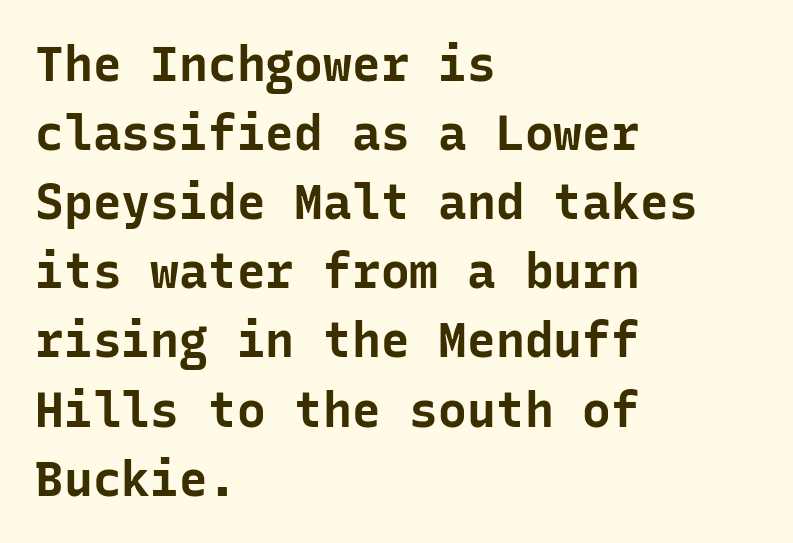
{"serif": "no", "italic": "no", "bold": "yes", "weight": "bold", "width": "normal", "stroke_contrast": "low", "x_height": "medium", "monospaced": "yes", "underline": "no", "align": "left", "line_spacing": "normal", "line_spacing_ratio": 1.44, "letter_spacing": "normal", "letter_spacing_em": 0.0, "glyph_px": 48}
